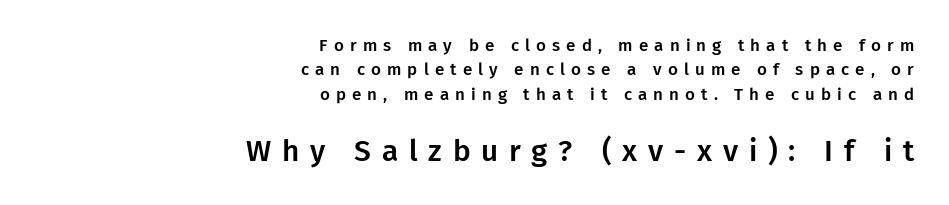
How would I describe the line gaps? Plain and ordinary. The passage shown has open, widely tracked lettering throughout. Scale increases going downward across the two blocks. The font family rendered here belongs to the sans-serif group.
